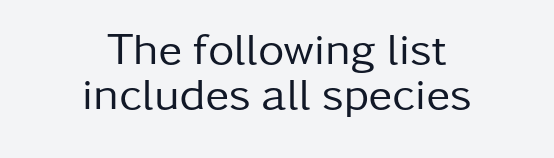
Q: Is the text bold? A: No.
Q: Is the text italic (slanted)? A: No, it is upright.
Q: Is the typeface a serif or a sans-serif typeface? A: Sans-serif.
Q: Is the text underlined? A: No.
Q: How is the paragraph aligned? A: Centered.
Q: Is the spacing between letters normal or unusually wide? A: Normal.
Q: Is the spacing between lines tight, normal or loose? A: Tight.
Q: Width (condensed, normal, or wide)? A: Normal.
Q: Stroke contrast? A: Low.
Q: x-height? A: Medium.
Q: Monospaced? A: No.
